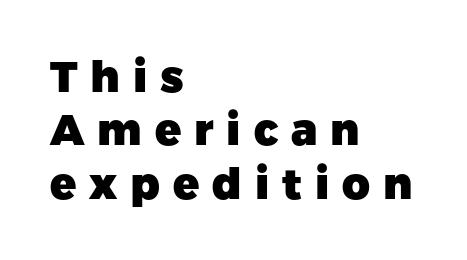
The image shows 43 px heavy sans-serif type, upright; set left-aligned, line spacing 1.24x, unusually wide letter spacing (+0.3 em), not underlined; low stroke contrast and a medium x-height.
